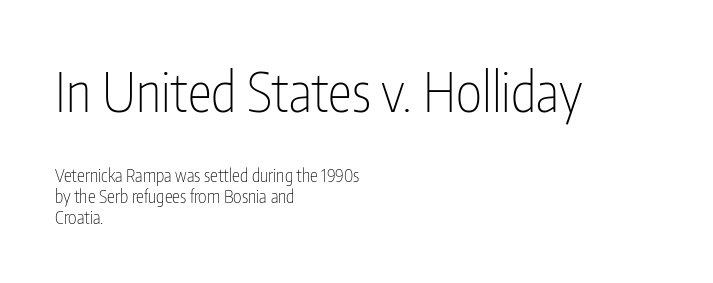
Q: Is the text bold? A: No.
Q: Is the text italic (slanted)? A: No, it is upright.
Q: Is the typeface a serif or a sans-serif typeface? A: Sans-serif.
Q: Is the text underlined? A: No.
Q: How is the paragraph aligned? A: Left-aligned.
Q: Is the spacing between letters normal or unusually wide? A: Normal.
Q: Which block of text is set in a larger size, the first (top) or the second (bottom)? A: The first (top) one.
Q: Width (condensed, normal, or wide)? A: Condensed.
Q: Stroke contrast? A: Low.
Q: x-height? A: Medium.
Q: Monospaced? A: No.
